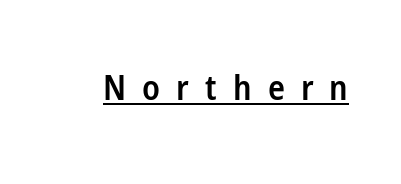
Q: Is the text bold? A: Semi-bold.
Q: Is the text italic (slanted)? A: No, it is upright.
Q: Is the typeface a serif or a sans-serif typeface? A: Sans-serif.
Q: Is the text underlined? A: Yes.
Q: Is the spacing between letters normal or unusually wide? A: Unusually wide.
Q: Width (condensed, normal, or wide)? A: Condensed.
Q: Stroke contrast? A: Low.
Q: x-height? A: Medium.
Q: Monospaced? A: No.
